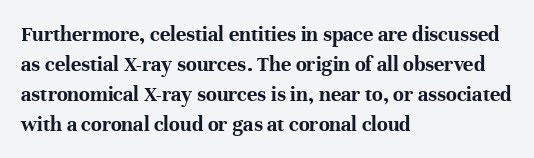
The image shows 22 px bold type, upright; set left-aligned, normal line spacing (1.36x), normal letter spacing, not underlined.
